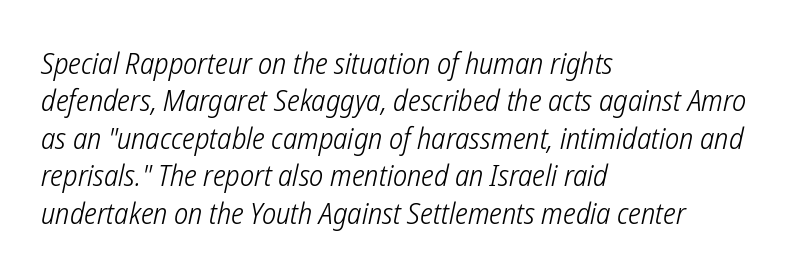
The image shows 30 px light, condensed sans-serif type; set left-aligned, normal line spacing (1.25x), normal letter spacing, not underlined; low stroke contrast and a medium x-height.
